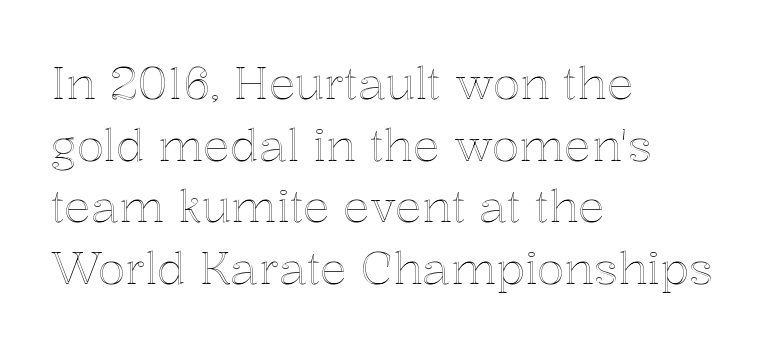
Rendered with straight, roman letterforms. This rendering uses left alignment, leaving the right contour irregular. The space between consecutive lines is moderate. A typesetter would call this proportional, since set widths differ per character.
